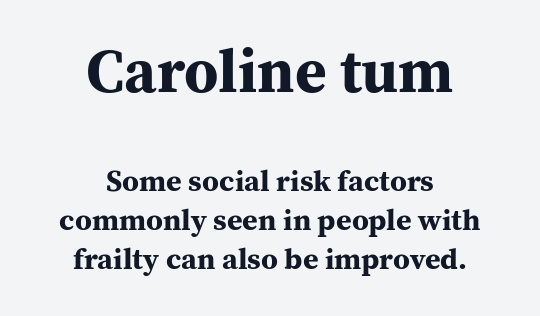
{"serif": "yes", "italic": "no", "bold": "yes", "weight": "bold", "width": "normal", "stroke_contrast": "medium", "x_height": "medium", "monospaced": "no", "underline": "no", "align": "center", "line_spacing": "normal", "line_spacing_ratio": 1.29, "letter_spacing": "normal", "letter_spacing_em": 0.0, "larger_block": "first", "size_ratio": 2.03, "glyph_px": 61}
